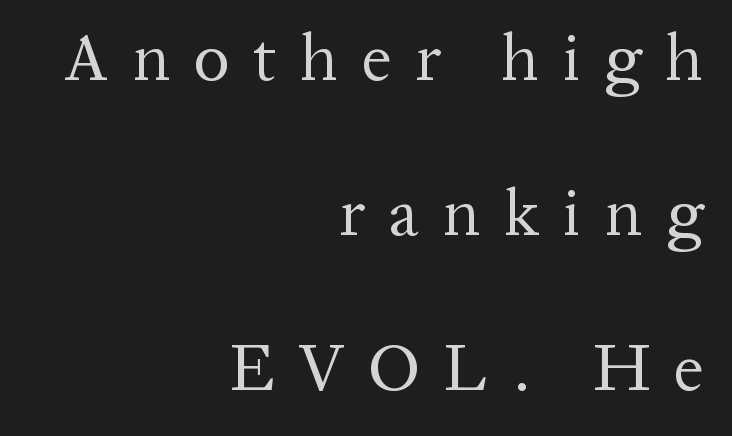
{"serif": "yes", "italic": "no", "bold": "no", "weight": "regular", "width": "normal", "stroke_contrast": "medium", "x_height": "medium", "monospaced": "no", "underline": "no", "align": "right", "line_spacing": "loose", "line_spacing_ratio": 2.31, "letter_spacing": "wide", "letter_spacing_em": 0.35, "glyph_px": 67}
